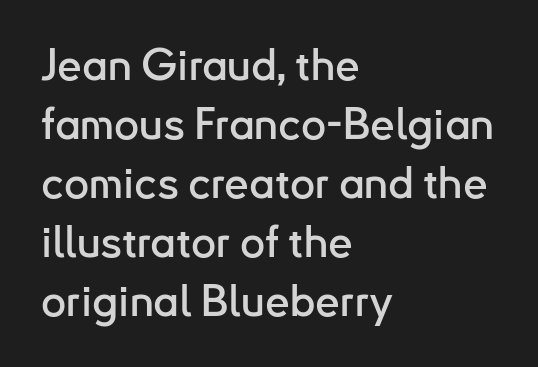
{"serif": "no", "italic": "no", "width": "normal", "stroke_contrast": "low", "x_height": "small", "monospaced": "no", "underline": "no", "align": "left", "line_spacing": "normal", "line_spacing_ratio": 1.34, "letter_spacing": "normal", "letter_spacing_em": 0.0, "glyph_px": 44}
